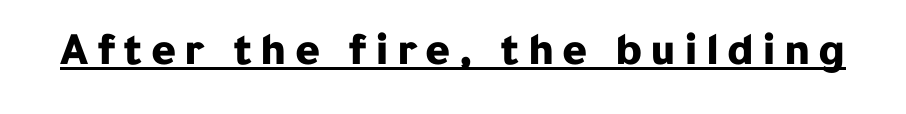
The letters advance in unequal steps, a hallmark of proportional type. This is the regular roman posture of the typeface. The strokes are fattened all the way to bold. The rendering shows plain stroke endings on the letterforms — a sans-serif design. The face used here appears with an underline applied.
